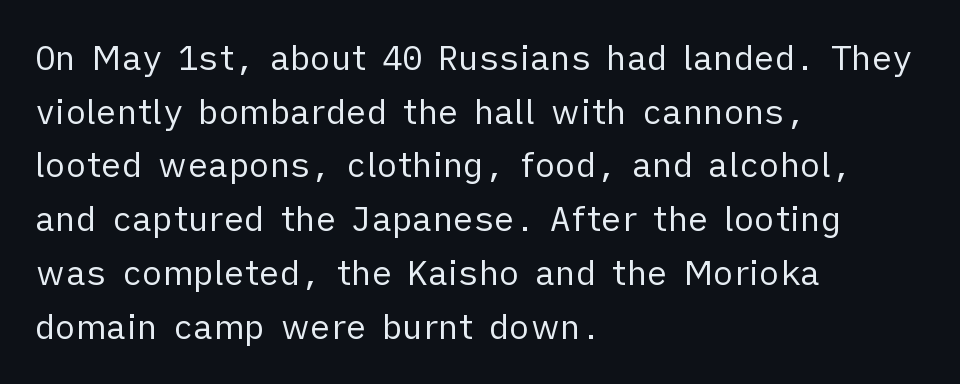
The image shows 34 px regular-weight sans-serif type, upright; set left-aligned, normal line spacing (1.58x), normal letter spacing, not underlined; low stroke contrast and a medium x-height.
